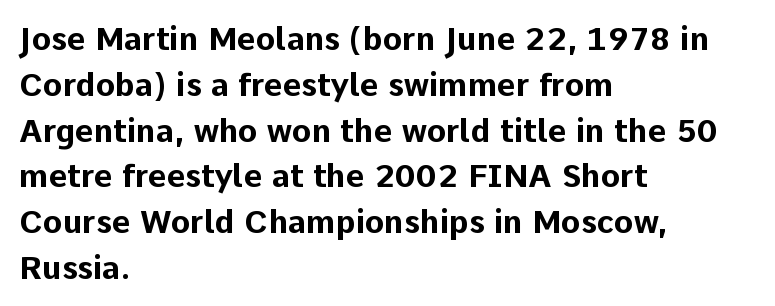
The image shows 32 px bold sans-serif type, upright; set left-aligned, normal line spacing (1.43x), normal letter spacing, not underlined; low stroke contrast and a medium x-height.
